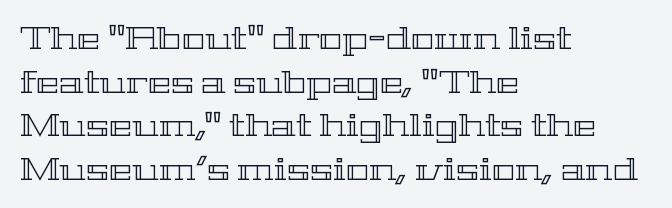
{"italic": "no", "width": "wide", "x_height": "medium", "monospaced": "no", "underline": "no", "align": "left", "line_spacing": "normal", "line_spacing_ratio": 1.41, "letter_spacing": "normal", "letter_spacing_em": 0.0, "glyph_px": 31}
